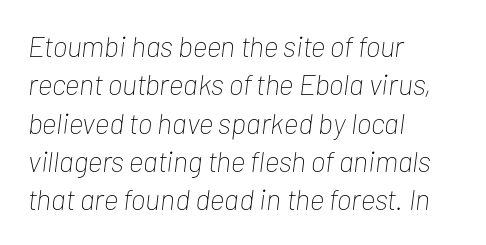
Q: Is the text bold? A: No.
Q: Is the text italic (slanted)? A: Yes, it leans right by about 7 degrees.
Q: Is the text underlined? A: No.
Q: How is the paragraph aligned? A: Left-aligned.
Q: Is the spacing between letters normal or unusually wide? A: Normal.
Q: Is the spacing between lines tight, normal or loose? A: Normal.
Q: Width (condensed, normal, or wide)? A: Condensed.
Q: Stroke contrast? A: Low.
Q: x-height? A: Medium.
Q: Monospaced? A: No.
